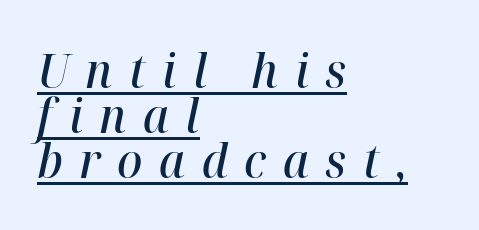
Here the designer chose a conventional face with non-uniform glyph widths. The rendering uses the underline text-decoration. In CSS terms this would be text-align: left. Set as a demibold, roughly 600 on the weight scale. Quick note: italic.
